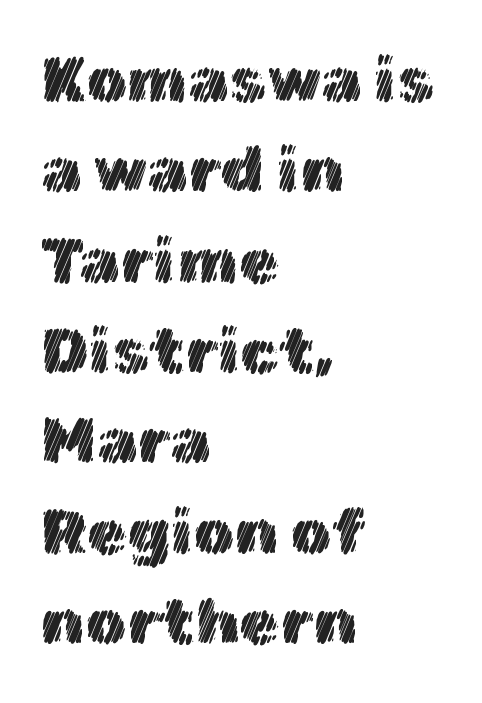
The image shows 65 px text type, upright; set left-aligned, normal line spacing (1.39x), normal letter spacing, not underlined; a medium x-height.
